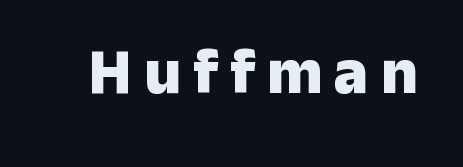
The typography opts for an upright posture over an oblique one. A clean baseline with only descenders dipping below it. You could not count columns in this text — the font is proportionally spaced. The rendering uses a bold face; every stroke is thick and dark.
